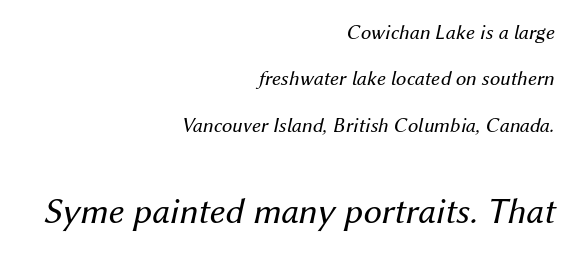
Notice how the passage keeps a crisp vertical edge on the right only. This sample uses an oblique cut, with every glyph tilted off the vertical. Look at the tracking — it's just the regular setting, nothing added. The designer dialed line spacing up above the default. Caption: face not bold, strokes unweighted. Character size in the trailing block exceeds that of the leading block.
